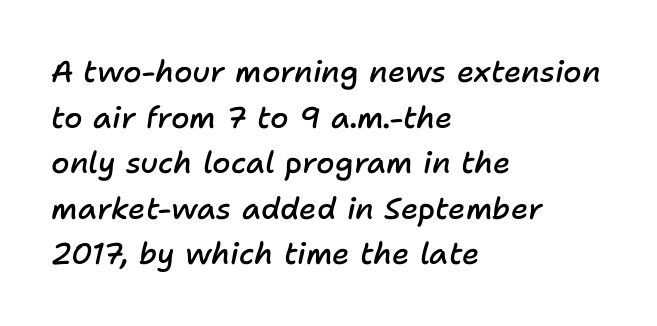
{"italic": "yes", "lean": "right", "slant_degrees": 11, "bold": "semi", "weight": "semibold", "width": "normal", "stroke_contrast": "low", "x_height": "medium", "monospaced": "no", "underline": "no", "align": "left", "line_spacing": "normal", "line_spacing_ratio": 1.52, "letter_spacing": "normal", "letter_spacing_em": 0.0, "glyph_px": 30}
